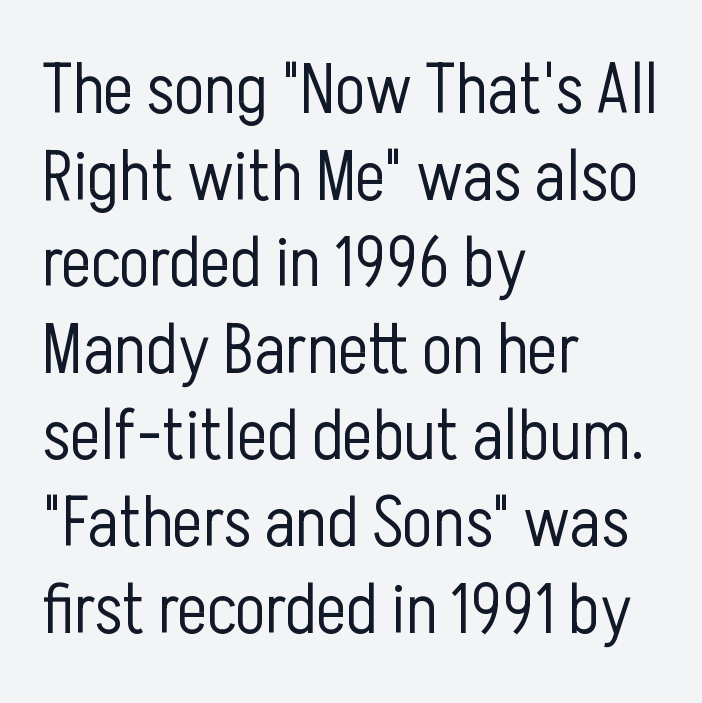
The image shows 71 px light, condensed sans-serif type, upright; set left-aligned, line spacing 1.22x, normal letter spacing, not underlined; low stroke contrast and a medium x-height.
